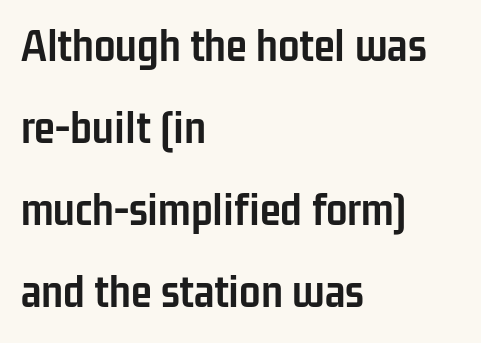
{"serif": "no", "italic": "no", "bold": "yes", "weight": "semibold", "width": "condensed", "stroke_contrast": "low", "x_height": "medium", "monospaced": "no", "underline": "no", "align": "left", "line_spacing_ratio": 1.71, "letter_spacing": "normal", "letter_spacing_em": 0.0, "glyph_px": 48}
